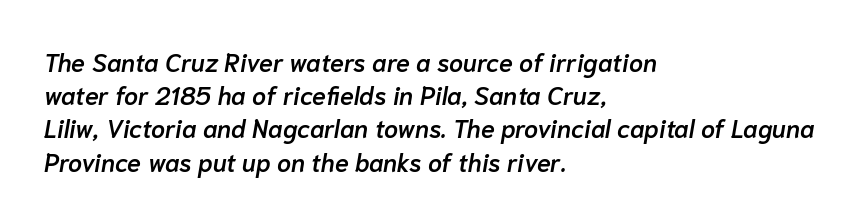
The image shows 25 px text type, italic (leaning right); set left-aligned, normal line spacing (1.33x), normal letter spacing, not underlined.
